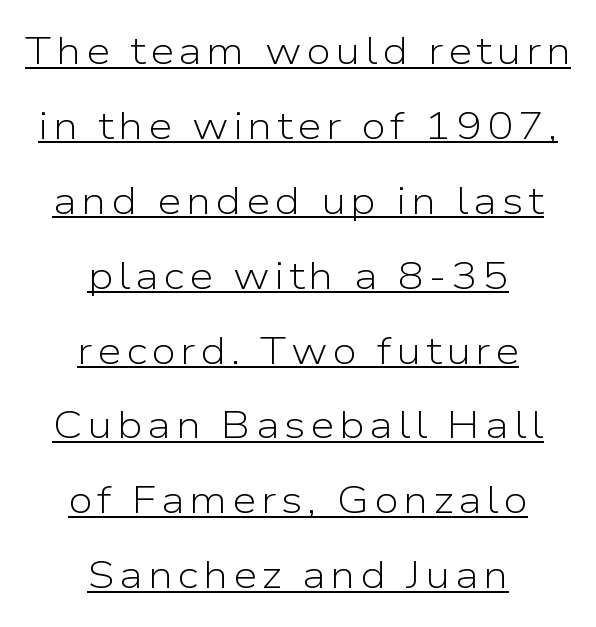
Q: Is the text bold? A: No.
Q: Is the text italic (slanted)? A: No, it is upright.
Q: Is the typeface a serif or a sans-serif typeface? A: Sans-serif.
Q: Is the text underlined? A: Yes.
Q: How is the paragraph aligned? A: Centered.
Q: Is the spacing between lines tight, normal or loose? A: Loose.
Q: Width (condensed, normal, or wide)? A: Normal.
Q: Stroke contrast? A: Low.
Q: x-height? A: Medium.
Q: Monospaced? A: No.
